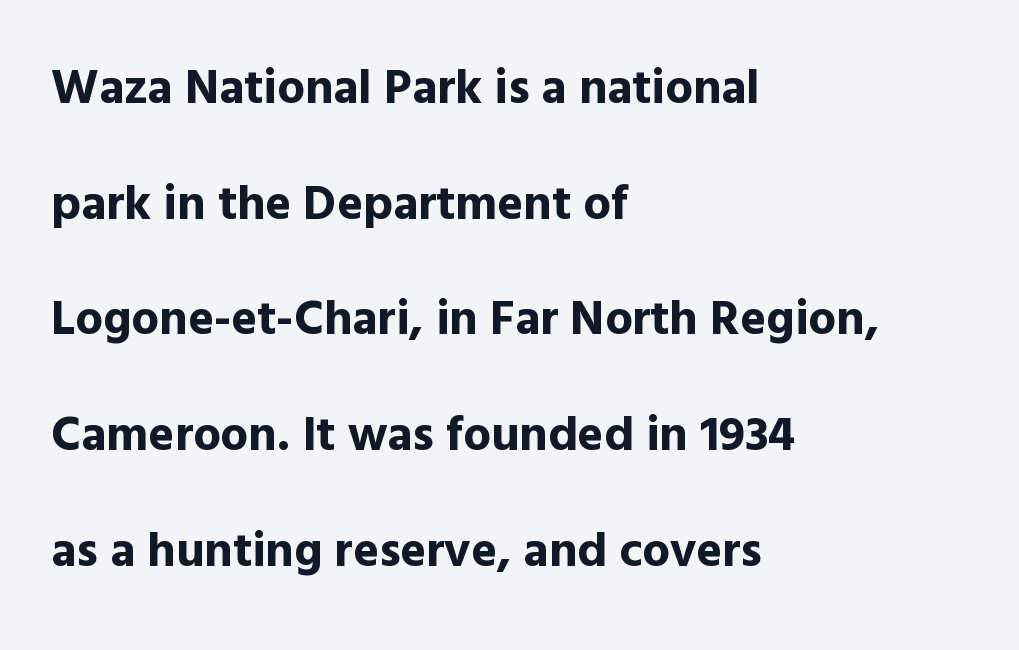
{"serif": "no", "italic": "no", "bold": "yes", "weight": "bold", "width": "normal", "x_height": "medium", "monospaced": "no", "underline": "no", "align": "left", "line_spacing": "loose", "line_spacing_ratio": 2.36, "letter_spacing": "normal", "letter_spacing_em": 0.0, "glyph_px": 49}
